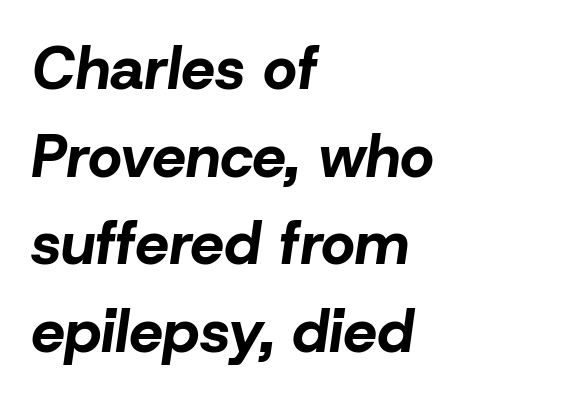
Q: Is the text bold? A: Yes.
Q: Is the text italic (slanted)? A: Yes, it leans right by about 8 degrees.
Q: Is the text underlined? A: No.
Q: How is the paragraph aligned? A: Left-aligned.
Q: Is the spacing between letters normal or unusually wide? A: Normal.
Q: Is the spacing between lines tight, normal or loose? A: Normal.
Q: Width (condensed, normal, or wide)? A: Normal.
Q: Stroke contrast? A: Low.
Q: x-height? A: Medium.
Q: Monospaced? A: No.
